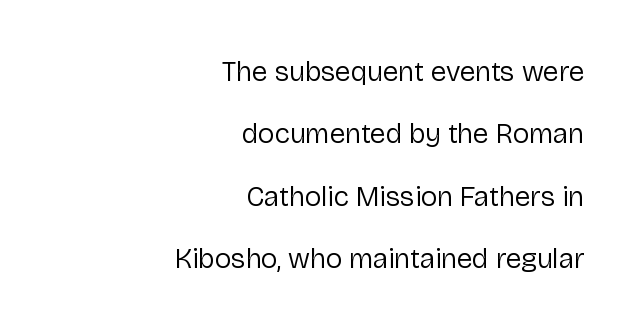
Q: Is the text bold? A: No.
Q: Is the text italic (slanted)? A: No, it is upright.
Q: Is the typeface a serif or a sans-serif typeface? A: Sans-serif.
Q: Is the text underlined? A: No.
Q: How is the paragraph aligned? A: Right-aligned.
Q: Is the spacing between letters normal or unusually wide? A: Normal.
Q: Is the spacing between lines tight, normal or loose? A: Loose.
Q: Width (condensed, normal, or wide)? A: Normal.
Q: Stroke contrast? A: Low.
Q: x-height? A: Medium.
Q: Monospaced? A: No.
